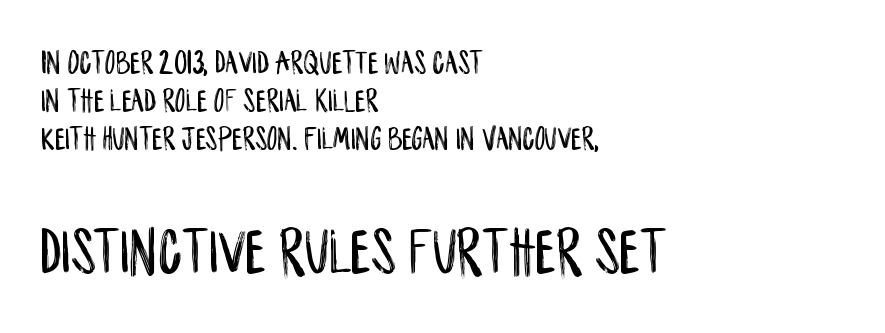
{"serif": "no", "italic": "no", "width": "condensed", "stroke_contrast": "low", "x_height": "large", "monospaced": "no", "underline": "no", "align": "left", "line_spacing": "tight", "line_spacing_ratio": 1.12, "letter_spacing": "normal", "letter_spacing_em": 0.0, "larger_block": "second", "size_ratio": 2.0, "glyph_px": 68}
